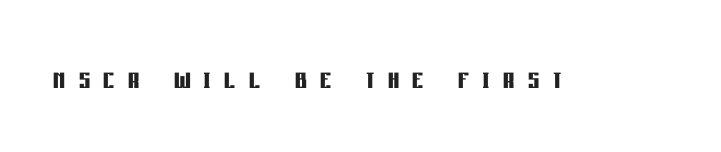
The image shows 35 px semibold, condensed sans-serif type, upright; set unusually wide letter spacing (+0.39 em), not underlined; low stroke contrast and a large x-height.
